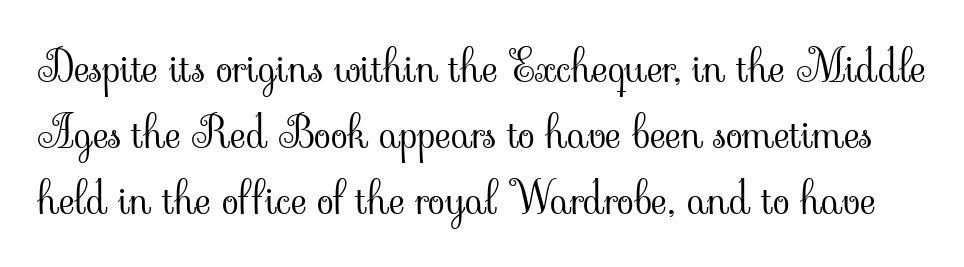
{"serif": "yes", "italic": "no", "bold": "no", "weight": "light", "width": "normal", "stroke_contrast": "low", "x_height": "small", "monospaced": "no", "underline": "no", "line_spacing": "normal", "line_spacing_ratio": 1.5, "letter_spacing": "normal", "letter_spacing_em": 0.0, "glyph_px": 44}
